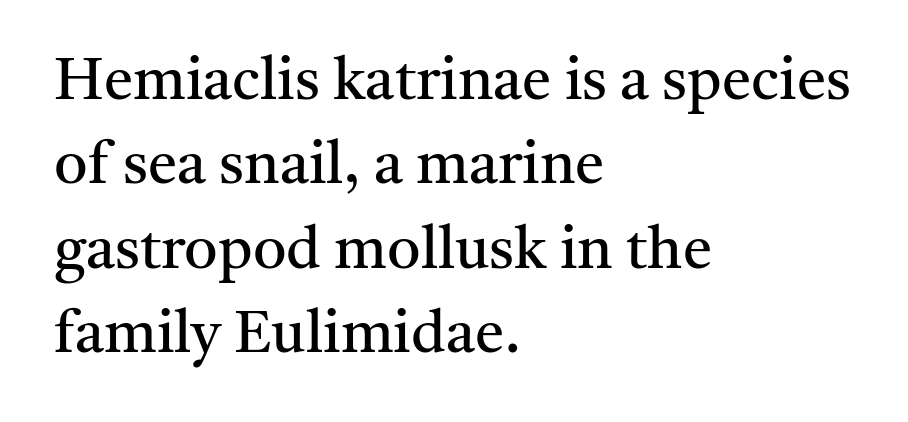
Does the copy run flush right? No — it runs flush left. What stands out about the letter spacing? Nothing — it is the standard amount. Varying glyph widths throughout — classic text-font behaviour. Does the leading feel generous? No, just average. The lettering holds an erect, upright posture throughout. The passage shown is not bold in any degree.
